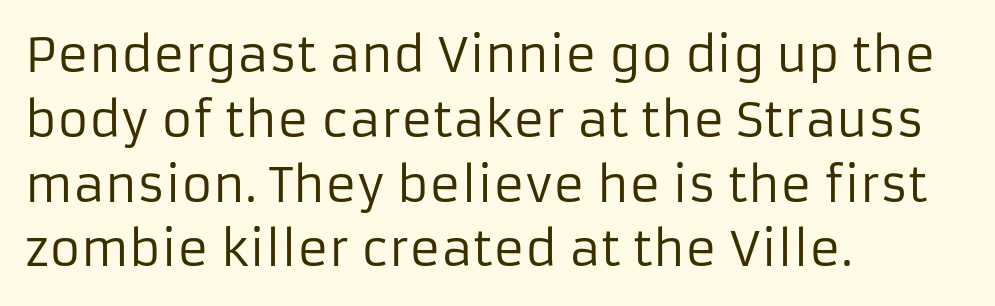
Q: Is the text bold? A: No.
Q: Is the text italic (slanted)? A: No, it is upright.
Q: Is the typeface a serif or a sans-serif typeface? A: Sans-serif.
Q: Is the text underlined? A: No.
Q: How is the paragraph aligned? A: Left-aligned.
Q: Is the spacing between letters normal or unusually wide? A: Normal.
Q: Is the spacing between lines tight, normal or loose? A: Normal.
Q: Width (condensed, normal, or wide)? A: Normal.
Q: Stroke contrast? A: Low.
Q: x-height? A: Medium.
Q: Monospaced? A: No.
